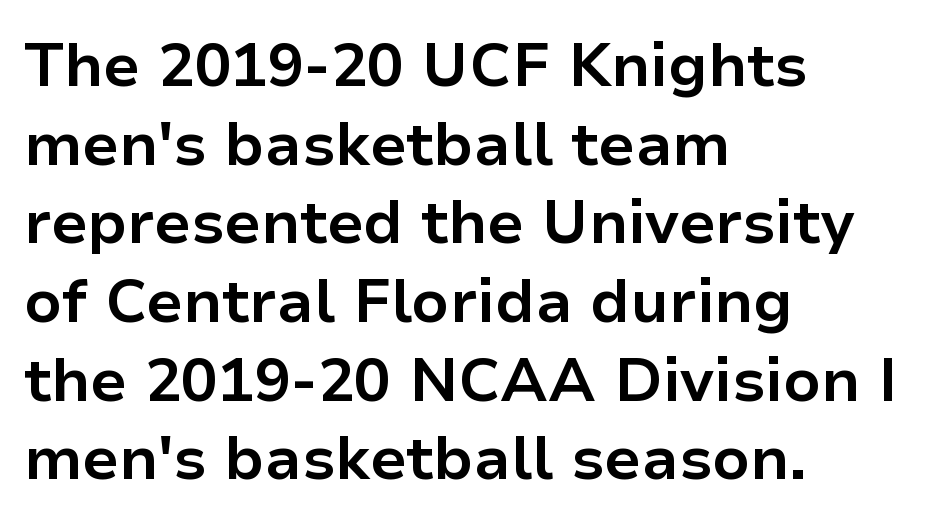
The image shows 61 px bold sans-serif type, upright; set left-aligned, normal line spacing (1.29x), normal letter spacing, not underlined; low stroke contrast and a medium x-height.
